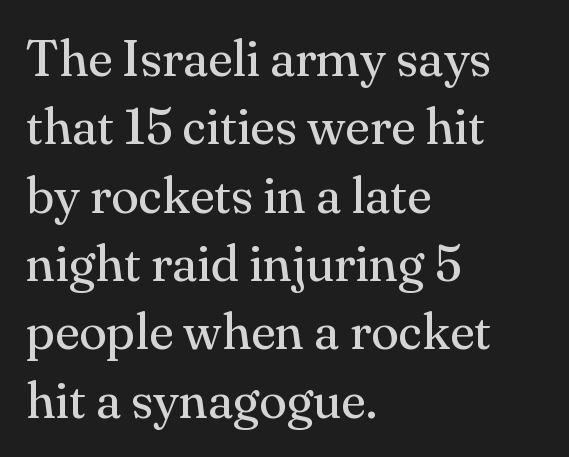
The image shows 51 px regular-weight serif type, upright; set left-aligned, normal line spacing (1.34x), normal letter spacing, not underlined; medium stroke contrast and a small x-height.
